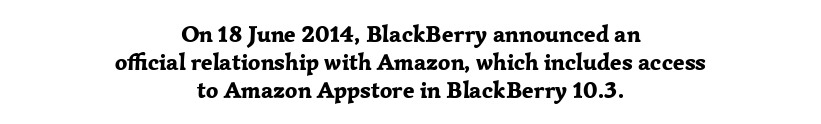
{"italic": "no", "bold": "yes", "underline": "no", "align": "center", "line_spacing_ratio": 1.17, "letter_spacing": "normal", "letter_spacing_em": 0.0, "glyph_px": 24}
